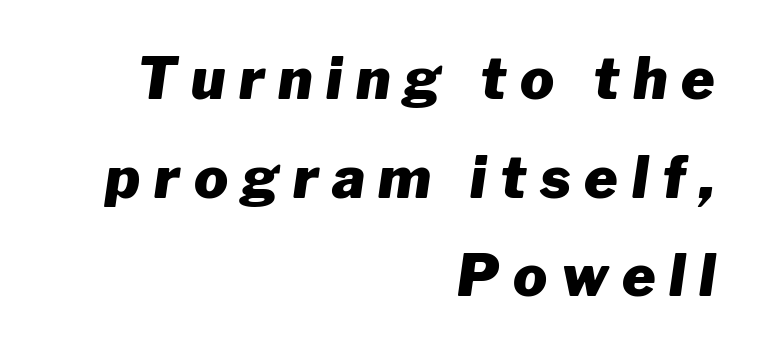
The image shows 57 px heavy type, italic (leaning right); set right-aligned, line spacing 1.73x, unusually wide letter spacing (+0.24 em), not underlined; low stroke contrast and a medium x-height.
